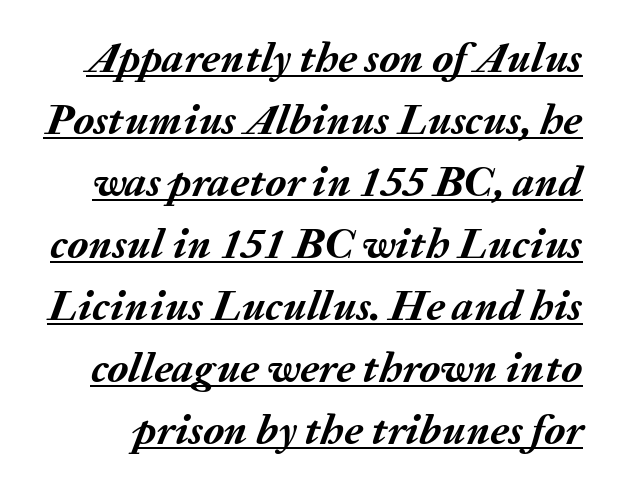
Underlining? Definitely there. Would a proofreader flag this as italicized? Yes. The rows are spaced the way most documents space them. Every letter is thick-stroked: bold, no question. There is no visible air inserted between adjacent glyphs. Do the characters align in a grid? No, the font is proportional.
